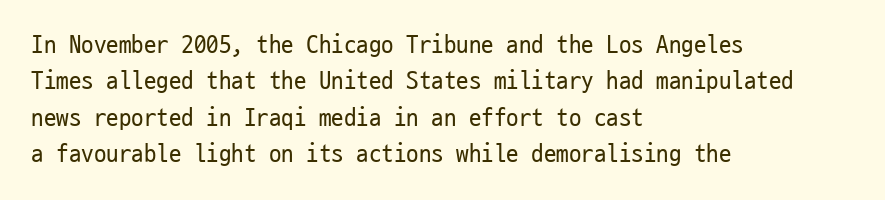
The image shows 25 px text type, upright; set left-aligned, normal line spacing (1.46x), normal letter spacing, not underlined.
